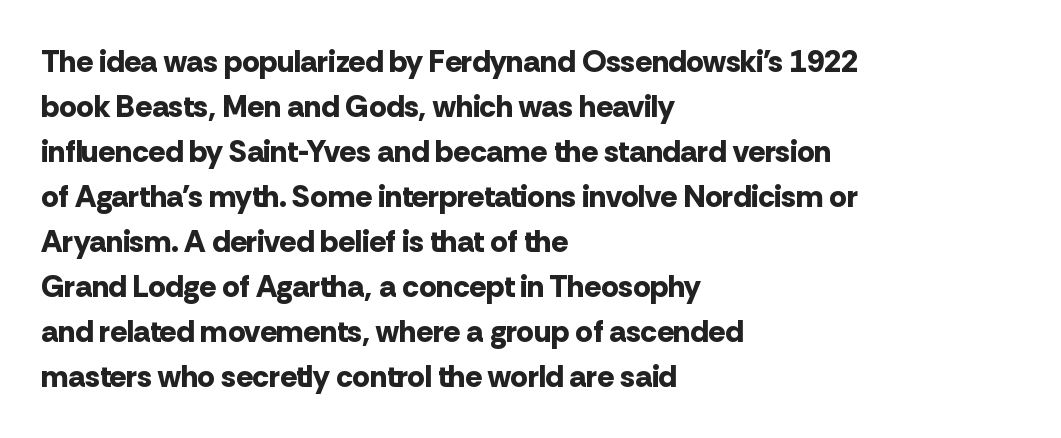
Plain, unruled lines of type. Honestly, the row spacing looks completely unremarkable. Heavy, bold letterforms. No italicization has been applied; the sample stays upright. The face used here is proportionally spaced, like ordinary book or web type. The gaps between neighbouring characters are ordinary and unremarkable.
